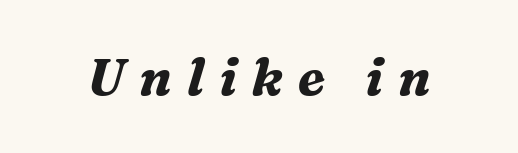
The image shows 51 px bold serif type, italic (leaning right); set unusually wide letter spacing (+0.29 em), not underlined; medium stroke contrast and a medium x-height.
